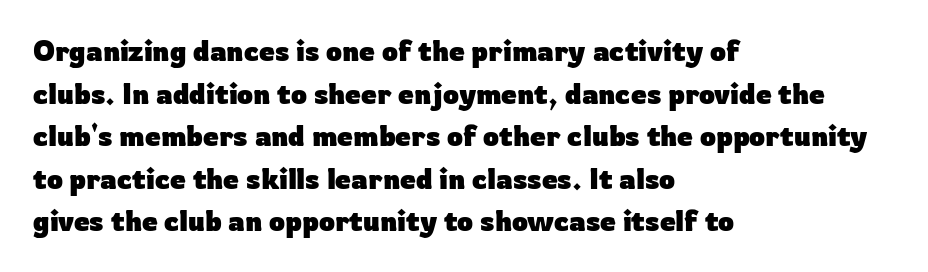
{"serif": "no", "italic": "no", "bold": "yes", "weight": "heavy", "width": "normal", "stroke_contrast": "low", "x_height": "medium", "monospaced": "no", "underline": "no", "align": "left", "line_spacing": "normal", "line_spacing_ratio": 1.52, "letter_spacing": "normal", "letter_spacing_em": 0.0, "glyph_px": 28}
